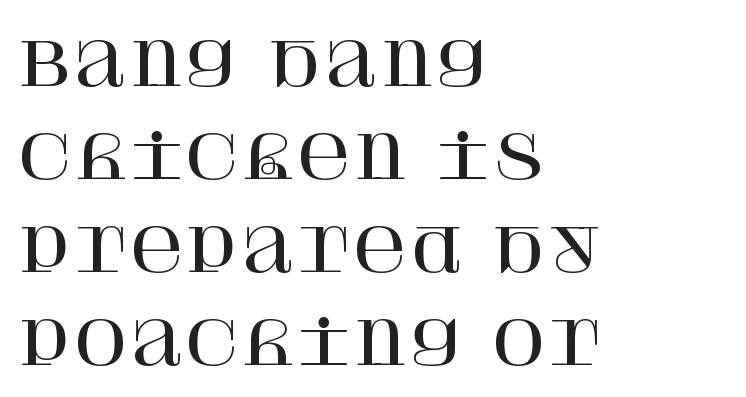
The image shows 60 px serif type, upright; set left-aligned, normal line spacing (1.55x), normal letter spacing, not underlined; high stroke contrast and a large x-height.
